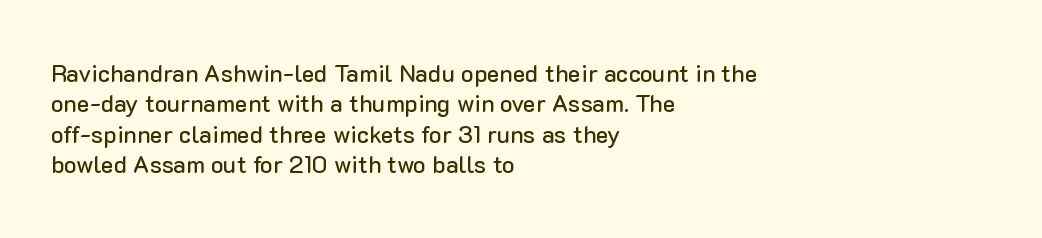
Unmarked baselines from the first word to the last. Short and long lines alike share a common starting point at left. The horizontal fit of the characters is conventional and even. Leading matches the norm, producing a regular column. In terms of posture, this sample is upright.
